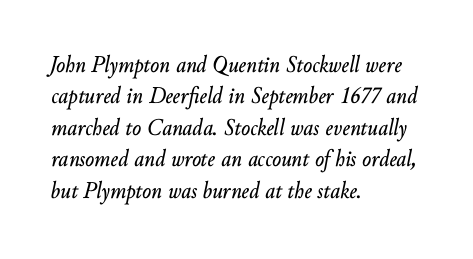
Q: Is the text italic (slanted)? A: Yes, it leans right by about 10 degrees.
Q: Is the text underlined? A: No.
Q: How is the paragraph aligned? A: Left-aligned.
Q: Is the spacing between letters normal or unusually wide? A: Normal.
Q: Is the spacing between lines tight, normal or loose? A: Normal.
